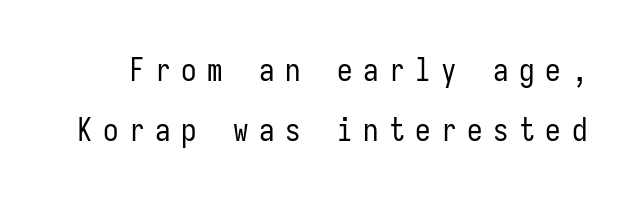
Observe the absence of serifs on each vertical stroke in this sample. The space directly below the letters is spotless. Rows of type keep a wide berth in the vertical direction. There is plenty of visible air inserted between adjacent glyphs.
